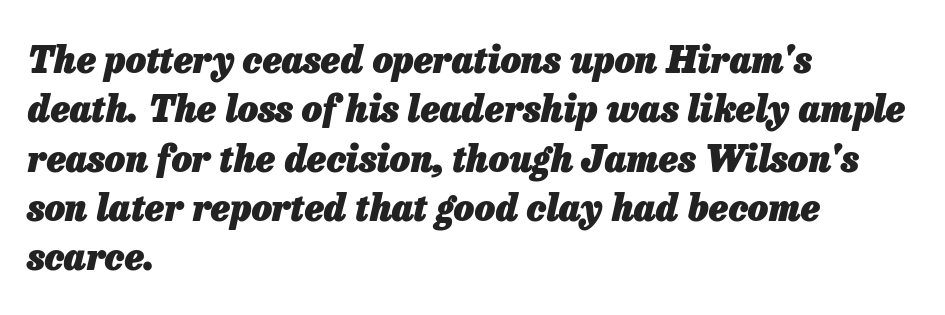
When letters slant like this, we call the style italic. Regular leading. Note the varied advance widths — an 'i' is clearly narrower than an 'm'. Weight check: bold — yes, fully. This sample is left-justified, so line endings fall wherever the words run out. Words appear dense and cohesive because spacing is normal.
